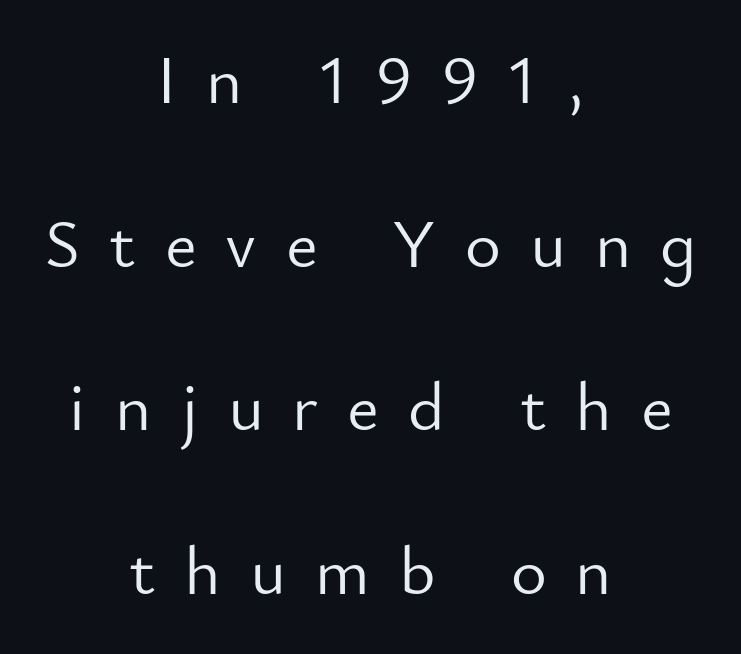
Q: Is the text bold? A: No.
Q: Is the text italic (slanted)? A: No, it is upright.
Q: Is the typeface a serif or a sans-serif typeface? A: Sans-serif.
Q: Is the text underlined? A: No.
Q: How is the paragraph aligned? A: Centered.
Q: Is the spacing between letters normal or unusually wide? A: Unusually wide.
Q: Is the spacing between lines tight, normal or loose? A: Loose.
Q: Width (condensed, normal, or wide)? A: Normal.
Q: Stroke contrast? A: Low.
Q: x-height? A: Small.
Q: Monospaced? A: No.
